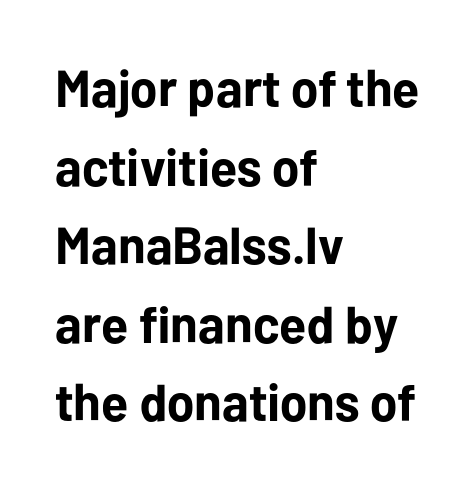
The image shows 52 px bold sans-serif type, upright; set left-aligned, normal line spacing (1.51x), normal letter spacing, not underlined; low stroke contrast and a medium x-height.
